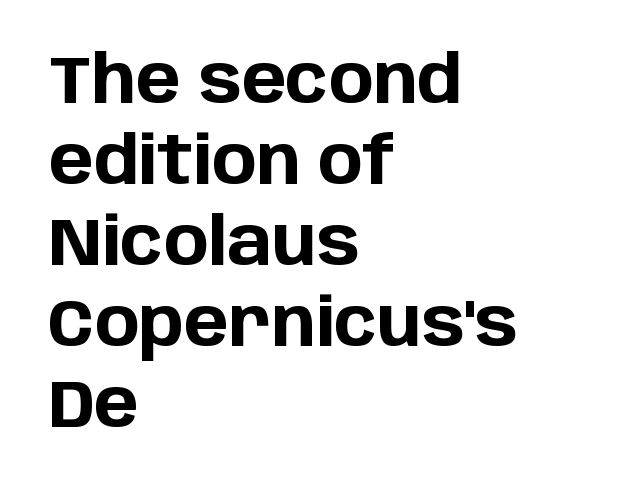
The image shows 67 px bold sans-serif type, upright; set left-aligned, line spacing 1.21x, normal letter spacing, not underlined; low stroke contrast and a large x-height.
